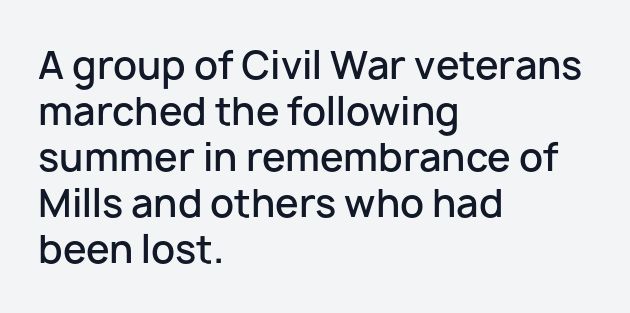
Typographic density is moderately raised because the face is semibold. You could not count columns in this text — the font is proportionally spaced. Clear beneath every line of the passage. The letters stand upright; this is a roman face. To sum up the face: it is a sans, with no serifs. A student would call this left alignment; a typographer would say flush left, rag right.
